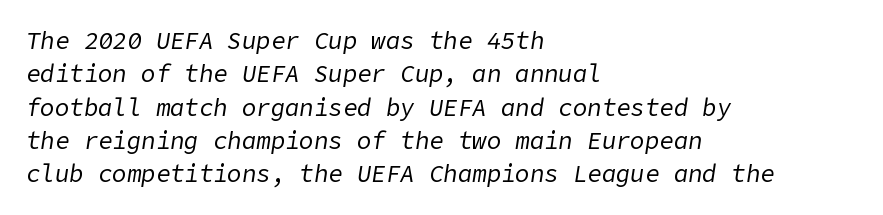
{"italic": "yes", "lean": "right", "slant_degrees": 9, "bold": "no", "underline": "no", "align": "left", "line_spacing": "normal", "line_spacing_ratio": 1.39, "letter_spacing": "normal", "letter_spacing_em": 0.0, "glyph_px": 24}
